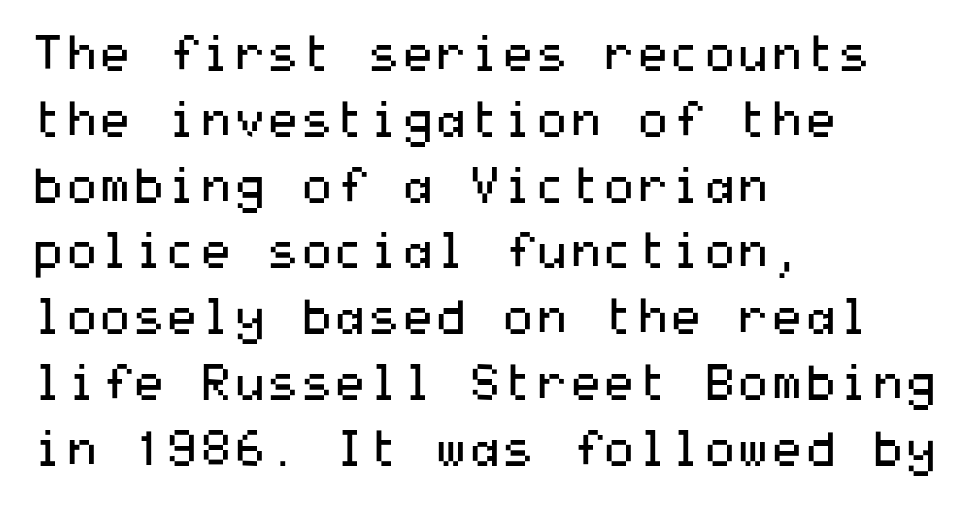
Q: Is the text bold? A: No.
Q: Is the text italic (slanted)? A: No, it is upright.
Q: Is the typeface a serif or a sans-serif typeface? A: Sans-serif.
Q: Is the text underlined? A: No.
Q: How is the paragraph aligned? A: Left-aligned.
Q: Is the spacing between letters normal or unusually wide? A: Normal.
Q: Is the spacing between lines tight, normal or loose? A: Normal.
Q: Width (condensed, normal, or wide)? A: Wide.
Q: Stroke contrast? A: Medium.
Q: x-height? A: Medium.
